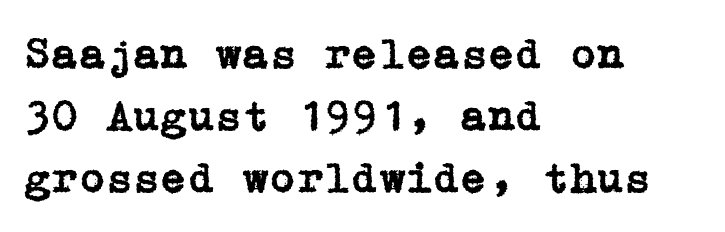
Q: Is the text italic (slanted)? A: No, it is upright.
Q: Is the typeface a serif or a sans-serif typeface? A: Serif.
Q: Is the text underlined? A: No.
Q: How is the paragraph aligned? A: Left-aligned.
Q: Is the spacing between letters normal or unusually wide? A: Normal.
Q: Is the spacing between lines tight, normal or loose? A: Normal.
Q: Width (condensed, normal, or wide)? A: Normal.
Q: Stroke contrast? A: Low.
Q: x-height? A: Medium.
